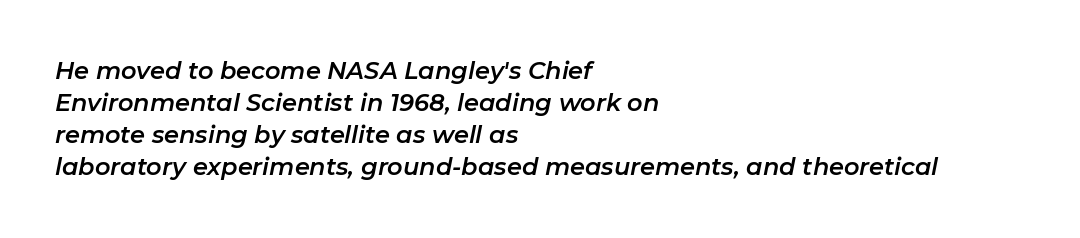
Short note: letters normally spaced. Successive baselines arrive at the customary interval. Just letters on the line, the space beneath them empty. There's an unmistakable incline to the writing here. Horizontal alignment here is leftward, the default for most running prose.
